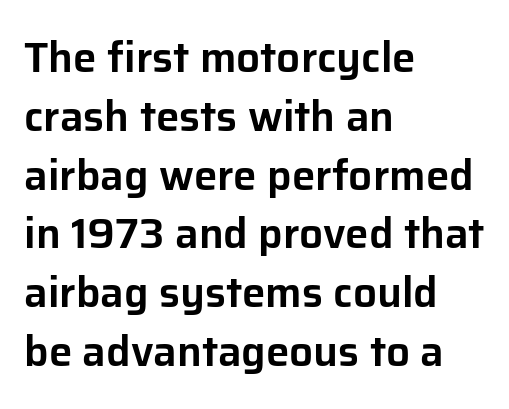
The image shows 42 px sans-serif type, upright; set left-aligned, normal line spacing (1.4x), normal letter spacing, not underlined; low stroke contrast and a medium x-height.
